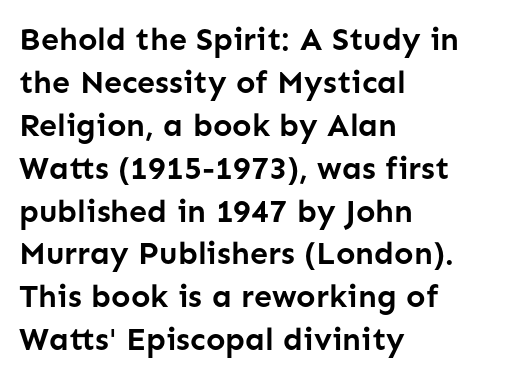
{"serif": "no", "italic": "no", "bold": "yes", "weight": "semibold", "width": "normal", "stroke_contrast": "low", "x_height": "medium", "monospaced": "no", "underline": "no", "align": "left", "line_spacing": "normal", "line_spacing_ratio": 1.34, "letter_spacing": "normal", "letter_spacing_em": 0.0, "glyph_px": 32}
